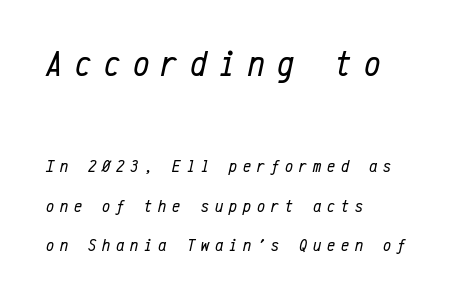
Q: Is the text bold? A: No.
Q: Is the text italic (slanted)? A: Yes, it leans right by about 12 degrees.
Q: Is the text underlined? A: No.
Q: How is the paragraph aligned? A: Left-aligned.
Q: Is the spacing between letters normal or unusually wide? A: Unusually wide.
Q: Is the spacing between lines tight, normal or loose? A: Loose.
Q: Which block of text is set in a larger size, the first (top) or the second (bottom)? A: The first (top) one.
Q: Width (condensed, normal, or wide)? A: Condensed.
Q: Stroke contrast? A: Low.
Q: x-height? A: Medium.
Q: Monospaced? A: Yes.
